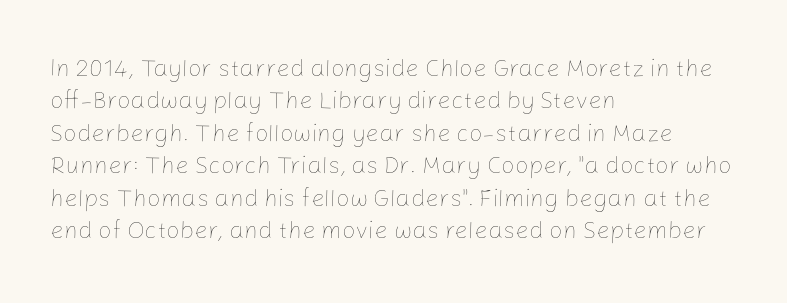
{"italic": "no", "bold": "no", "underline": "no", "align": "left", "line_spacing": "normal", "line_spacing_ratio": 1.35, "letter_spacing": "normal", "letter_spacing_em": 0.0, "glyph_px": 24}
